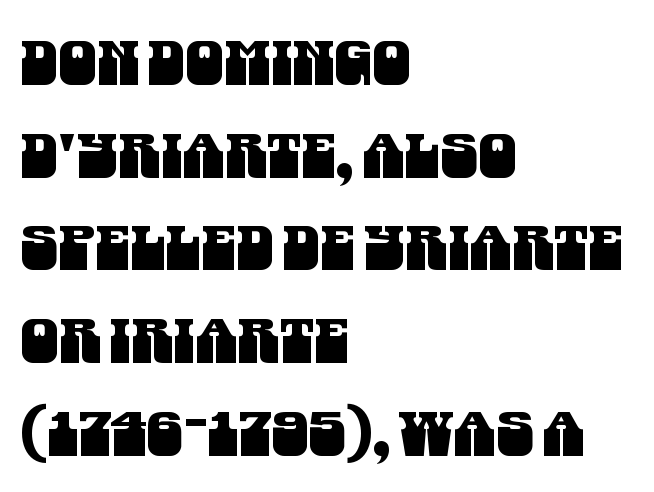
{"serif": "no", "width": "condensed", "stroke_contrast": "medium", "x_height": "large", "monospaced": "no", "underline": "no", "align": "left", "line_spacing": "normal", "line_spacing_ratio": 1.52, "letter_spacing": "normal", "letter_spacing_em": 0.0, "glyph_px": 61}
